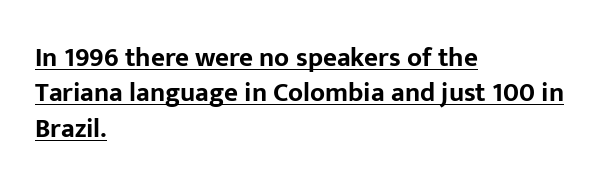
Bold? Absolutely — the strokes are thick and heavy. This is underlined copy, the kind a proofreader might mark for attention. The type is set solid horizontally, with unmodified tracking. Nope, not italic — everything's standing straight. Compared with a centered layout, this one pins lines to the left instead. What's the leading like? Ordinary, nothing unusual.
